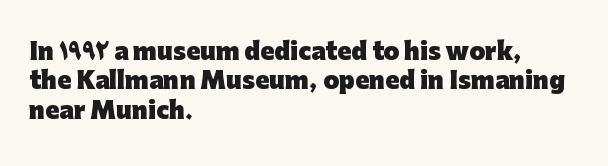
Q: Is the text bold? A: Yes.
Q: Is the text italic (slanted)? A: No, it is upright.
Q: Is the text underlined? A: No.
Q: How is the paragraph aligned? A: Left-aligned.
Q: Is the spacing between letters normal or unusually wide? A: Normal.
Q: Is the spacing between lines tight, normal or loose? A: Normal.
